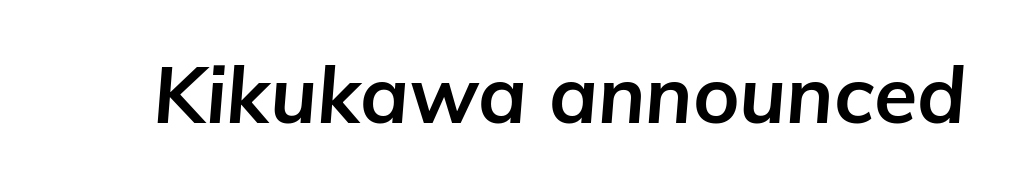
Think of a printed novel: that variable character pitch is what you see here. The rendering uses a bold face; every stroke is thick and dark. You could call the tracking neutral — neither tight nor loose. When letters slant like this, we call the style italic. Honestly, there is no underline to notice here at all.
